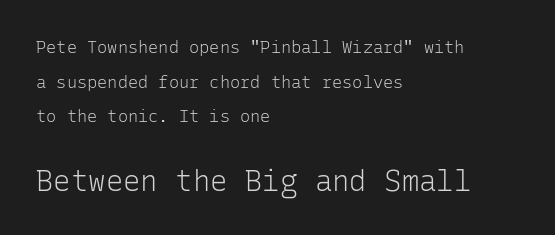
{"serif": "no", "italic": "no", "bold": "no", "weight": "light", "width": "normal", "stroke_contrast": "low", "x_height": "medium", "monospaced": "yes", "underline": "no", "align": "left", "line_spacing": "loose", "line_spacing_ratio": 2.03, "letter_spacing": "normal", "letter_spacing_em": 0.0, "larger_block": "second", "size_ratio": 1.71, "glyph_px": 29}
